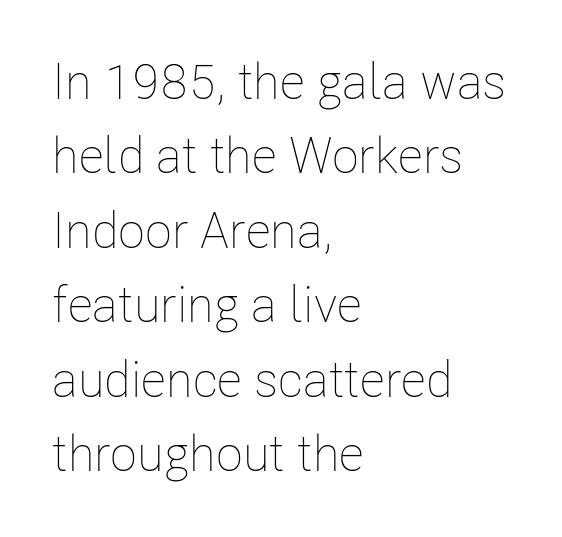
Q: Is the text bold? A: No.
Q: Is the text italic (slanted)? A: No, it is upright.
Q: Is the text underlined? A: No.
Q: How is the paragraph aligned? A: Left-aligned.
Q: Is the spacing between letters normal or unusually wide? A: Normal.
Q: Is the spacing between lines tight, normal or loose? A: Normal.
Q: Width (condensed, normal, or wide)? A: Condensed.
Q: Stroke contrast? A: Low.
Q: x-height? A: Medium.
Q: Monospaced? A: No.
